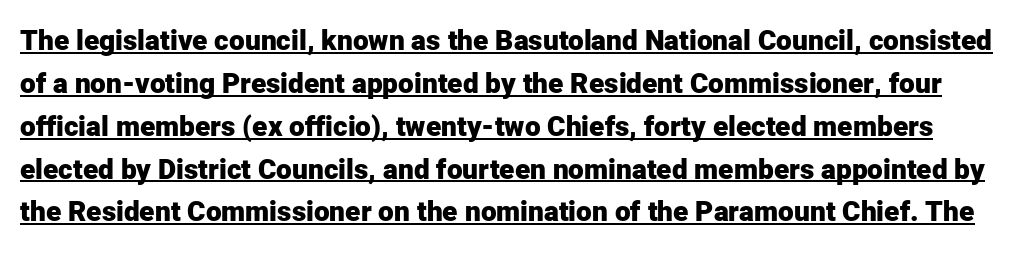
{"serif": "no", "italic": "no", "bold": "yes", "weight": "heavy", "width": "normal", "stroke_contrast": "low", "x_height": "medium", "monospaced": "no", "underline": "yes", "line_spacing": "normal", "line_spacing_ratio": 1.53, "letter_spacing": "normal", "letter_spacing_em": 0.0, "glyph_px": 28}
